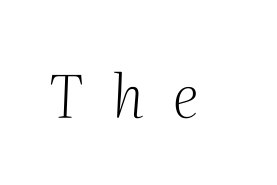
The letters look calm and open, with moderate or lighter stems. Bare-footed words on every line. An italicized treatment has been applied to the whole sample. Each letter keeps its own natural width here, so spacing adapts to shape. Inter-character spacing is expanded well beyond the font's built-in metrics.
